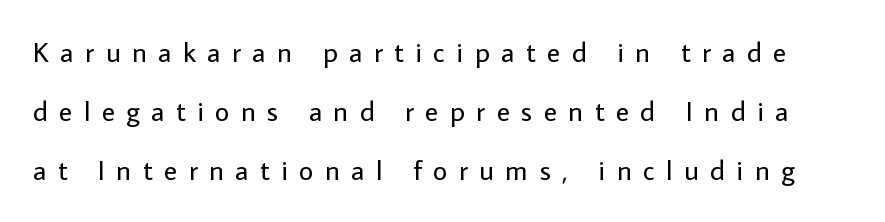
Q: Is the text bold? A: No.
Q: Is the text italic (slanted)? A: No, it is upright.
Q: Is the typeface a serif or a sans-serif typeface? A: Sans-serif.
Q: Is the text underlined? A: No.
Q: Is the spacing between letters normal or unusually wide? A: Unusually wide.
Q: Is the spacing between lines tight, normal or loose? A: Loose.
Q: Width (condensed, normal, or wide)? A: Normal.
Q: Stroke contrast? A: Low.
Q: x-height? A: Medium.
Q: Monospaced? A: No.
